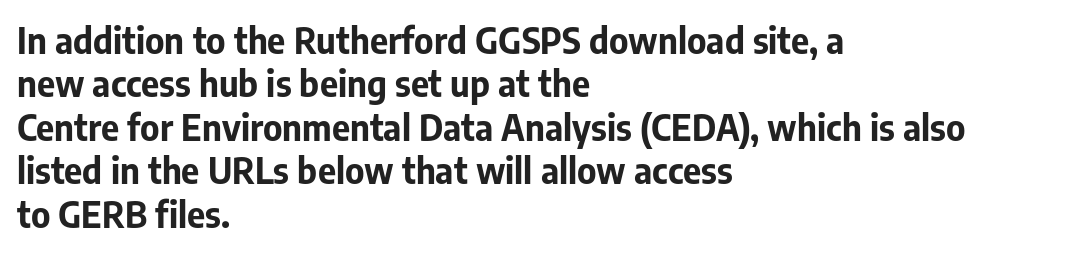
This rendering features lettering with no underline. No italicization has been applied; the sample stays upright. Default kerning and tracking; the words read as compact shapes. The characters display no serif detailing; their extremities are plain. Spacing verdict: proportional, widths tailored to each character. Heavy, bold letterforms.
